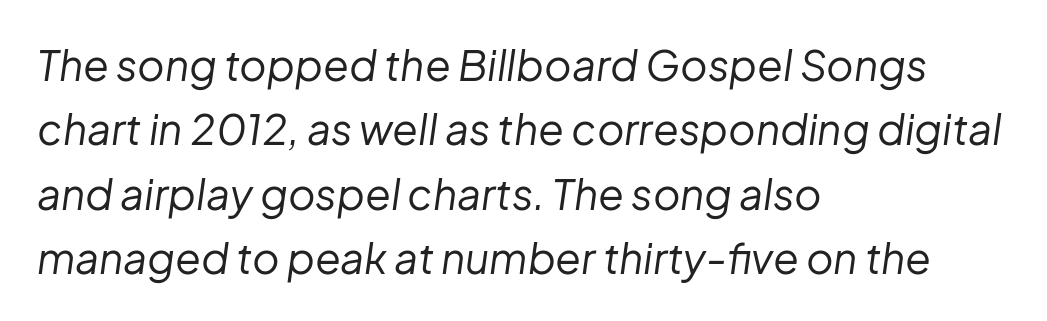
{"italic": "yes", "lean": "right", "slant_degrees": 8, "bold": "no", "weight": "regular", "width": "normal", "stroke_contrast": "low", "x_height": "medium", "monospaced": "no", "underline": "no", "align": "left", "line_spacing": "normal", "line_spacing_ratio": 1.53, "letter_spacing": "normal", "letter_spacing_em": 0.0, "glyph_px": 42}
